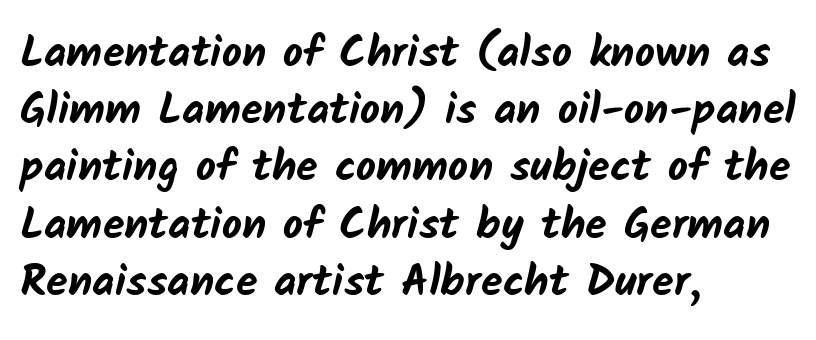
Q: Is the text bold? A: Yes.
Q: Is the typeface a serif or a sans-serif typeface? A: Sans-serif.
Q: Is the text underlined? A: No.
Q: How is the paragraph aligned? A: Left-aligned.
Q: Is the spacing between letters normal or unusually wide? A: Normal.
Q: Is the spacing between lines tight, normal or loose? A: Normal.
Q: Width (condensed, normal, or wide)? A: Normal.
Q: Stroke contrast? A: Low.
Q: x-height? A: Medium.
Q: Monospaced? A: No.
